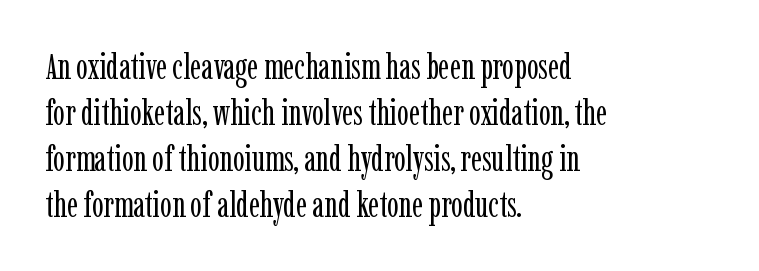
The image shows 35 px regular-weight, condensed serif type, upright; set left-aligned, normal line spacing (1.31x), normal letter spacing, not underlined; low stroke contrast and a medium x-height.
